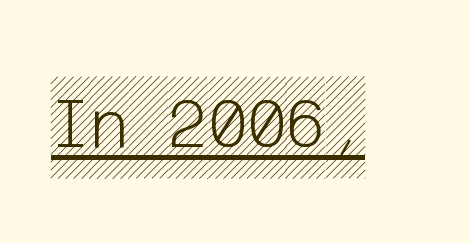
The image shows 74 px condensed type, upright; set normal letter spacing, underlined; a large x-height.
